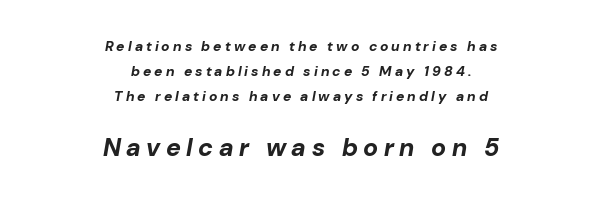
Weight: bold. When letters slant like this, we call the style italic. The passage shown has open, widely tracked lettering throughout. Reading down the block, each line starts at a different indent, mirrored at its end. The designer gave the closing block more size than the opening block.
